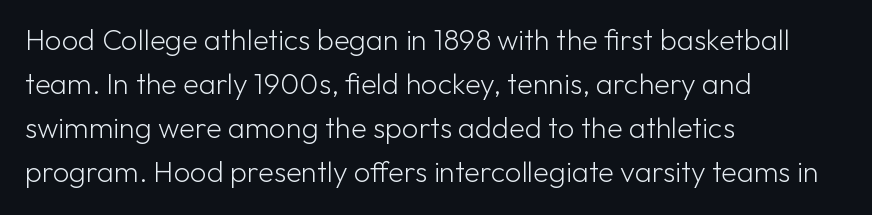
This sample has the flowing, uneven cadence of proportional lettering. Rule under the text: the space is simply empty. Unbolded letterforms with no extra heft. Whoever set this chose a conventional vertical rhythm. The rendering keeps characters at their native spacing. Do the letters lean? They stand straight.
